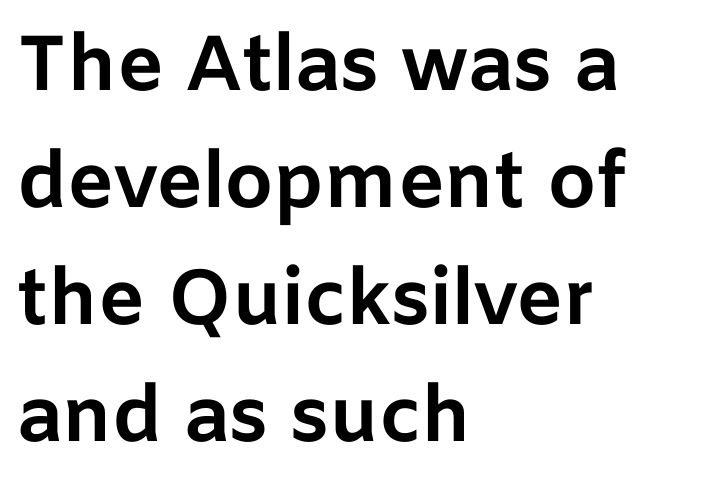
{"serif": "no", "italic": "no", "bold": "yes", "weight": "bold", "width": "normal", "stroke_contrast": "low", "x_height": "medium", "monospaced": "no", "underline": "no", "align": "left", "line_spacing": "normal", "line_spacing_ratio": 1.5, "letter_spacing": "normal", "letter_spacing_em": 0.0, "glyph_px": 78}
